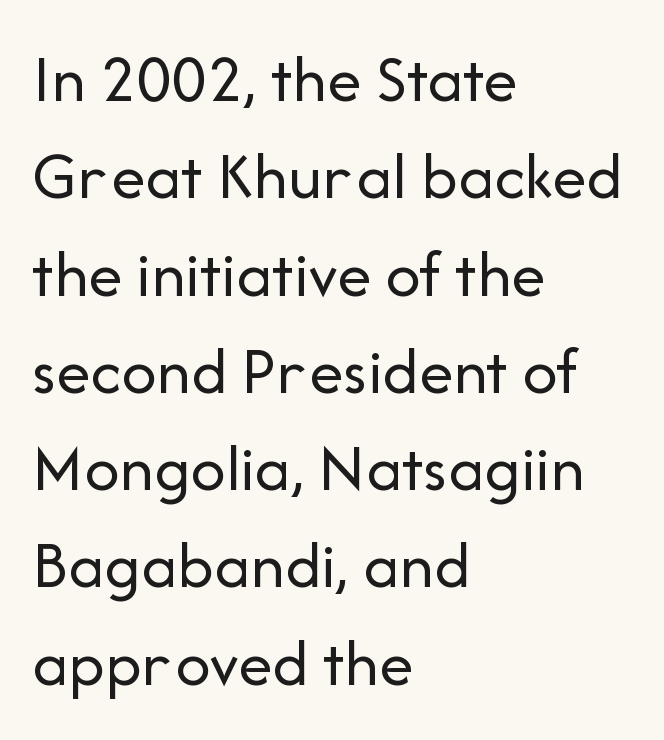
{"serif": "no", "italic": "no", "bold": "no", "weight": "regular", "width": "normal", "stroke_contrast": "low", "x_height": "medium", "monospaced": "no", "underline": "no", "align": "left", "line_spacing": "normal", "line_spacing_ratio": 1.41, "letter_spacing": "normal", "letter_spacing_em": 0.0, "glyph_px": 69}
